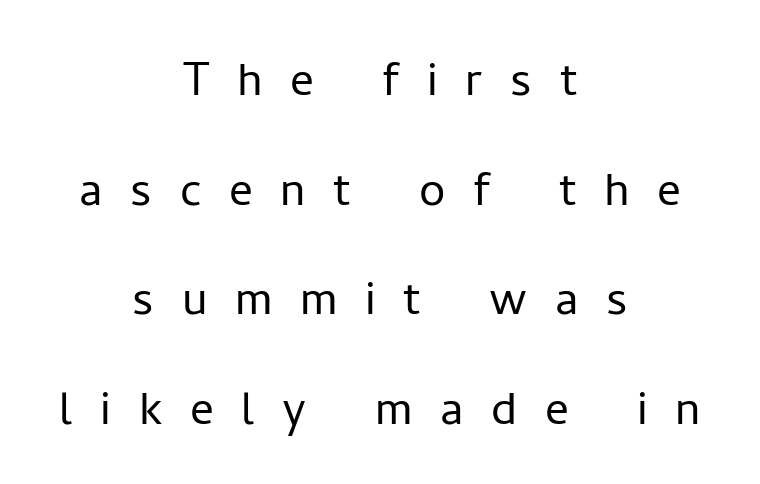
The image shows 59 px light sans-serif type, upright; set centered, line spacing 1.86x, unusually wide letter spacing (+0.47 em), not underlined; low stroke contrast and a medium x-height.
